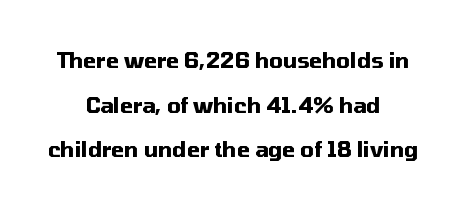
Q: Is the text bold? A: Yes.
Q: Is the text italic (slanted)? A: No, it is upright.
Q: Is the text underlined? A: No.
Q: How is the paragraph aligned? A: Centered.
Q: Is the spacing between letters normal or unusually wide? A: Normal.
Q: Is the spacing between lines tight, normal or loose? A: Loose.
